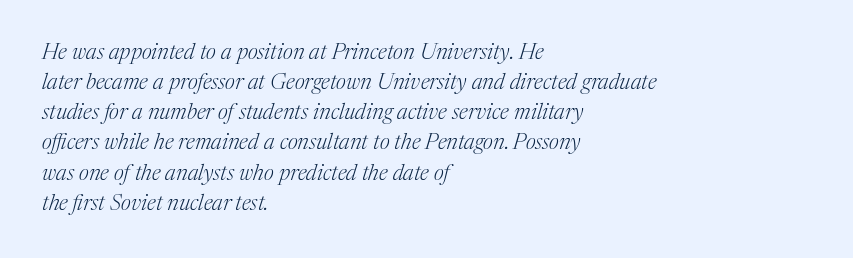
The image shows 22 px text type, italic (leaning right); set left-aligned, normal line spacing (1.37x), normal letter spacing, not underlined.
